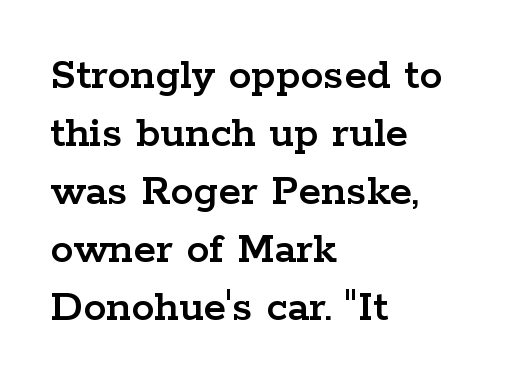
The image shows 46 px wide serif type, upright; set left-aligned, normal line spacing (1.26x), normal letter spacing, not underlined; low stroke contrast and a medium x-height.
